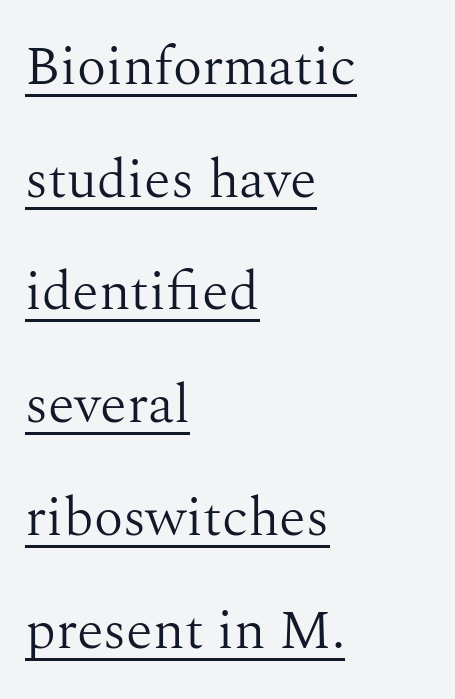
Honestly, the letter spacing is just normal — you wouldn't notice it. Tall strokes in this sample are plumb rather than angled. Observe the serifs anchoring each vertical stroke in this sample. Weight class: somewhere from thin through regular.
